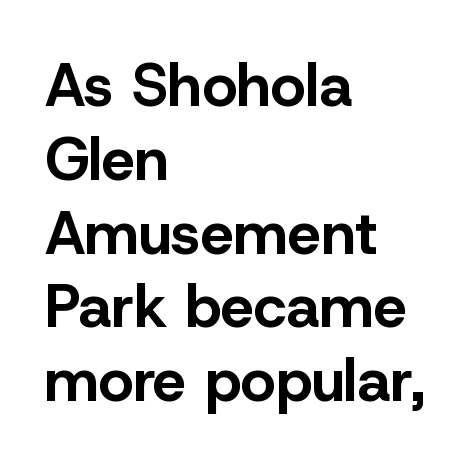
{"serif": "no", "italic": "no", "bold": "yes", "weight": "bold", "width": "normal", "stroke_contrast": "low", "x_height": "medium", "monospaced": "no", "underline": "no", "align": "left", "line_spacing_ratio": 1.23, "letter_spacing": "normal", "letter_spacing_em": 0.0, "glyph_px": 60}
